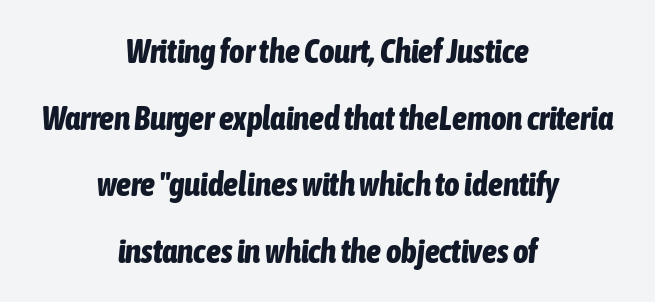
{"italic": "yes", "lean": "right", "slant_degrees": 6, "bold": "yes", "weight": "bold", "width": "condensed", "stroke_contrast": "low", "x_height": "medium", "monospaced": "no", "underline": "no", "align": "center", "line_spacing": "loose", "line_spacing_ratio": 2.02, "letter_spacing": "normal", "letter_spacing_em": 0.0, "glyph_px": 33}
